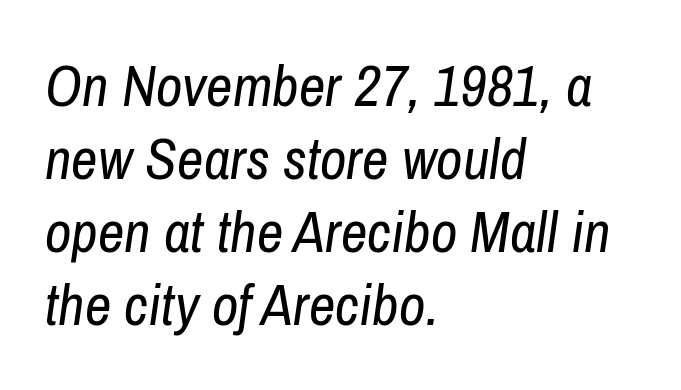
{"italic": "yes", "lean": "right", "slant_degrees": 8, "bold": "no", "weight": "regular", "width": "condensed", "stroke_contrast": "low", "x_height": "medium", "monospaced": "no", "underline": "no", "align": "left", "line_spacing": "normal", "line_spacing_ratio": 1.26, "letter_spacing": "normal", "letter_spacing_em": 0.0, "glyph_px": 58}
